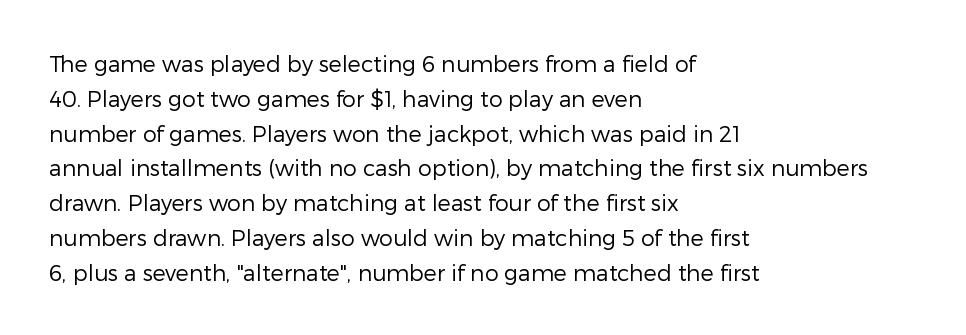
{"italic": "no", "bold": "no", "underline": "no", "align": "left", "line_spacing": "normal", "line_spacing_ratio": 1.58, "letter_spacing": "normal", "letter_spacing_em": 0.0, "glyph_px": 22}
